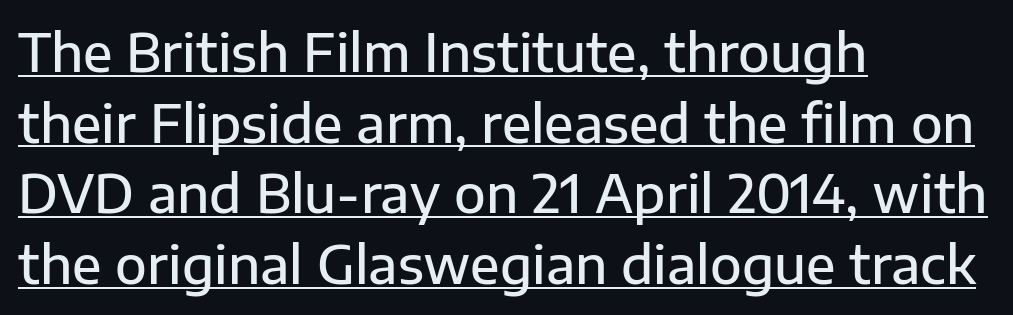
The image shows 52 px semibold sans-serif type, upright; set left-aligned, normal line spacing (1.36x), normal letter spacing, underlined; low stroke contrast and a medium x-height.
